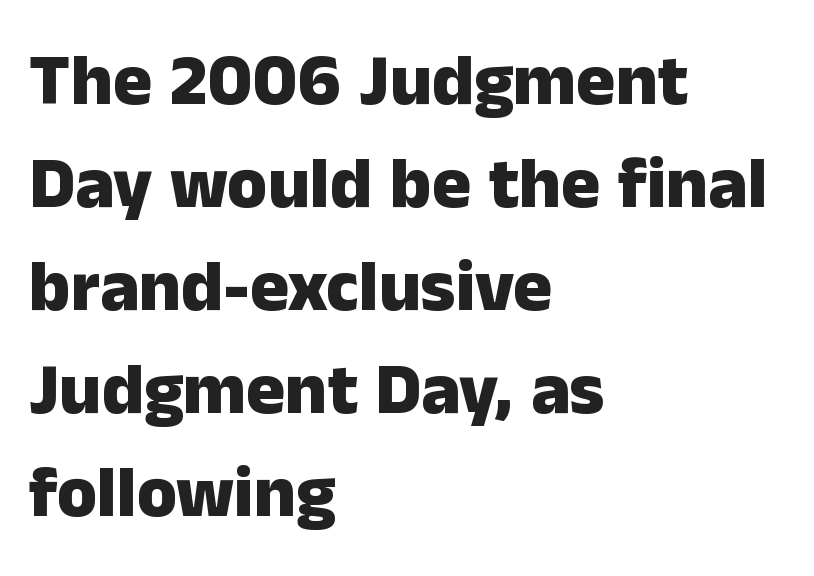
Q: Is the text bold? A: Yes.
Q: Is the text italic (slanted)? A: No, it is upright.
Q: Is the typeface a serif or a sans-serif typeface? A: Sans-serif.
Q: Is the text underlined? A: No.
Q: How is the paragraph aligned? A: Left-aligned.
Q: Is the spacing between letters normal or unusually wide? A: Normal.
Q: Is the spacing between lines tight, normal or loose? A: Normal.
Q: Width (condensed, normal, or wide)? A: Normal.
Q: Stroke contrast? A: Low.
Q: x-height? A: Medium.
Q: Monospaced? A: No.
